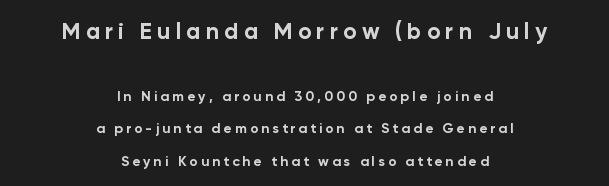
Every letter is thick-stroked: bold, no question. Any mark beneath the type? The region is blank. Observe the wide spacing: letters keep a clear distance from each other. The typesetter chose a symmetrical, centered arrangement here.
